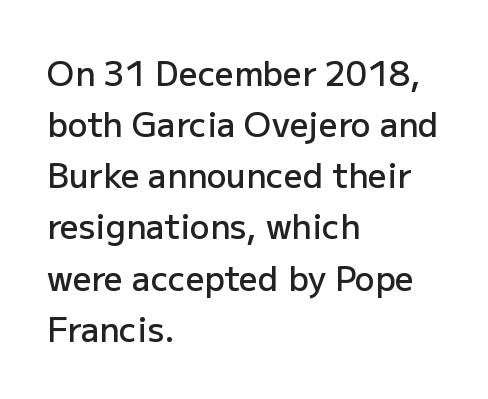
The image shows 33 px semibold sans-serif type, upright; set left-aligned, normal line spacing (1.55x), normal letter spacing, not underlined; low stroke contrast and a medium x-height.
